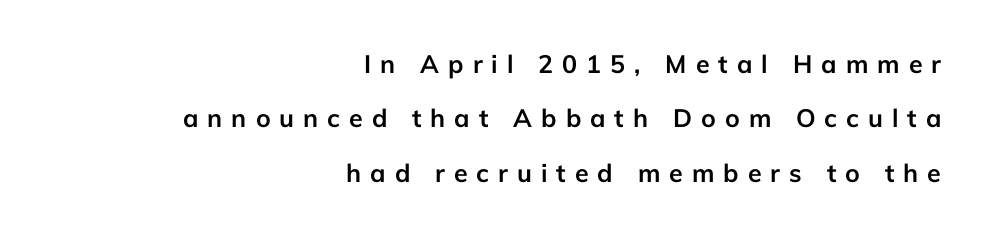
Anything drawn beneath the words? Only blank space. The passage shown has open, widely tracked lettering throughout. Short and long lines alike share a common ending point at right. In terms of posture, this sample is upright. Vertically, the passage feels expansive, rows floating well apart. Notice how thick the strokes are: this is what a full bold looks like.
